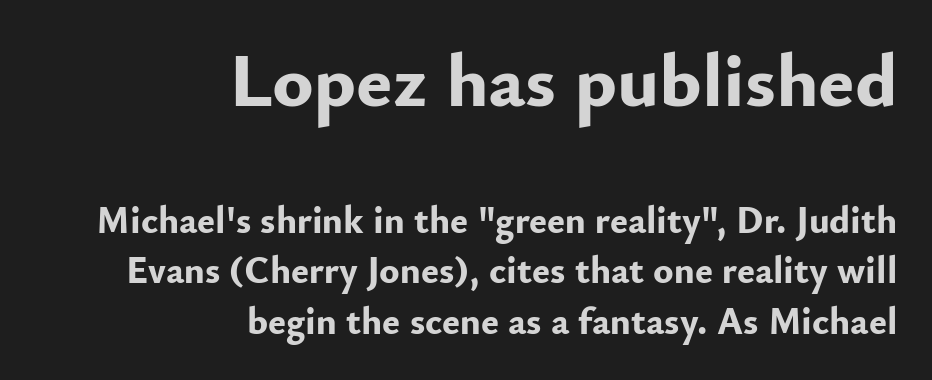
The image shows 77 px bold sans-serif type, upright; set right-aligned, normal line spacing (1.32x), normal letter spacing, not underlined; the first (top) block is 2.03x larger; low stroke contrast and a small x-height.
